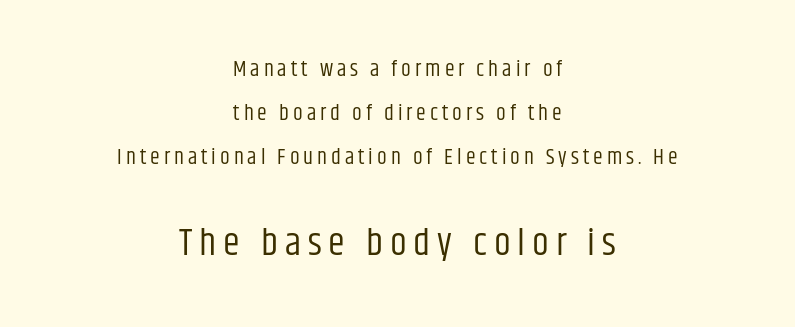
{"serif": "no", "italic": "no", "bold": "no", "weight": "regular", "width": "condensed", "stroke_contrast": "low", "x_height": "large", "monospaced": "no", "underline": "no", "align": "center", "line_spacing": "loose", "line_spacing_ratio": 2.01, "larger_block": "second", "size_ratio": 1.73, "glyph_px": 38}
